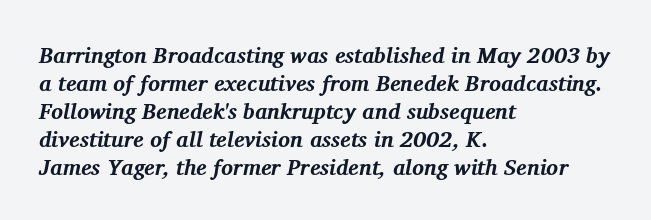
Posture: slanted. Tracking value appears to be zero — textbook default spacing. The passage is arranged the way most books set body copy — flush left. In terms of weight, the rendering is a true, heavy bold. The passage shown stacks its lines at a standard gap.
